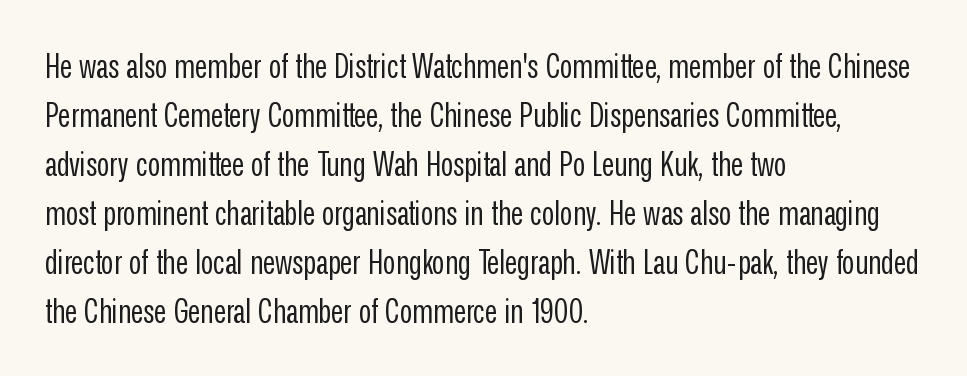
These lines are composed in type without serifs. The lines sit at an ordinary, default distance from one another. Stems and bowls with no extra thickness — not bold. Do the characters align in a grid? No, the font is proportional. Each word holds together tightly as a unit, with standard inter-letter gaps. The lettering holds an erect, upright posture throughout.
